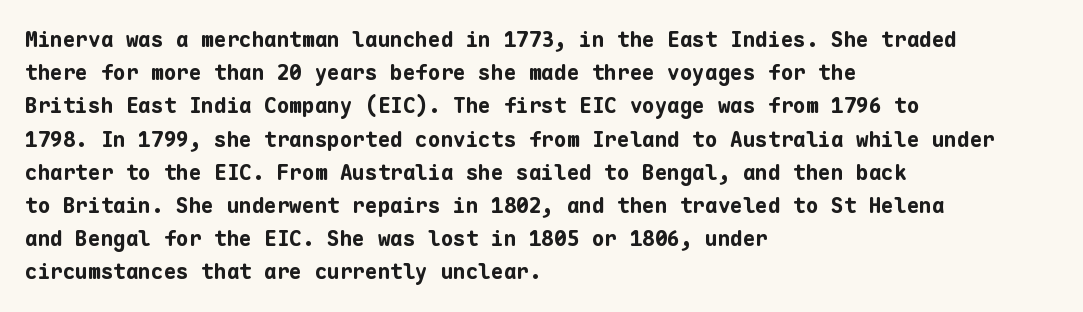
{"italic": "no", "bold": "yes", "underline": "no", "align": "left", "line_spacing": "normal", "line_spacing_ratio": 1.58, "letter_spacing": "normal", "letter_spacing_em": 0.0, "glyph_px": 21}
